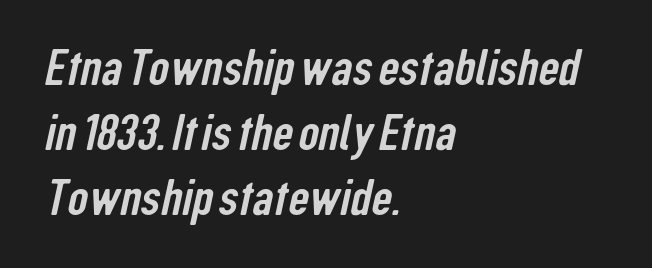
Plain, unruled lines of type. Stroke terminals: plain, sans-serif. A normal amount of white space separates one row of letters from the next. A typesetter would call this zero additional tracking.
